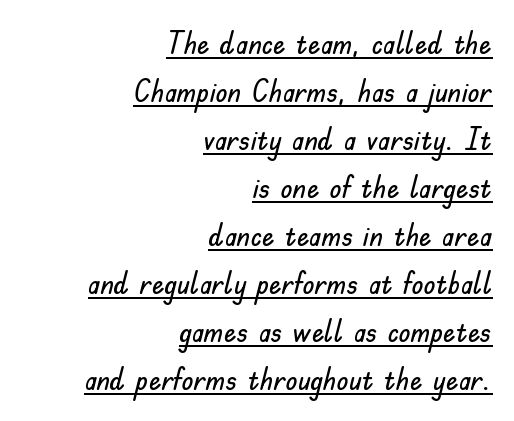
Q: Is the text italic (slanted)? A: Yes.
Q: Is the typeface a serif or a sans-serif typeface? A: Sans-serif.
Q: Is the text underlined? A: Yes.
Q: How is the paragraph aligned? A: Right-aligned.
Q: Is the spacing between letters normal or unusually wide? A: Normal.
Q: Is the spacing between lines tight, normal or loose? A: Normal.
Q: Width (condensed, normal, or wide)? A: Normal.
Q: Stroke contrast? A: Low.
Q: x-height? A: Small.
Q: Monospaced? A: No.
